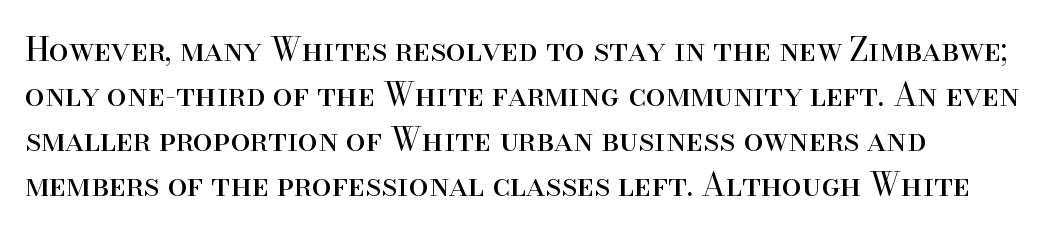
The image shows 32 px regular-weight serif type, upright; set left-aligned, normal line spacing (1.41x), normal letter spacing, not underlined; high stroke contrast and a small x-height.
